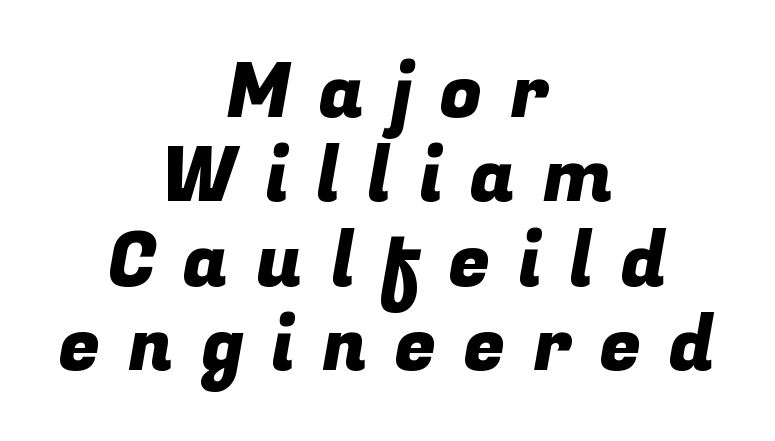
The image shows 76 px sans-serif type; set centered, tight line spacing (1.11x), unusually wide letter spacing (+0.36 em), not underlined; low stroke contrast and a medium x-height.
